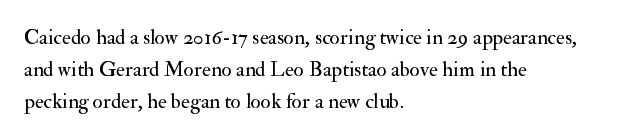
{"italic": "no", "bold": "no", "underline": "no", "align": "left", "line_spacing": "normal", "line_spacing_ratio": 1.52, "letter_spacing": "normal", "letter_spacing_em": 0.0, "glyph_px": 21}
